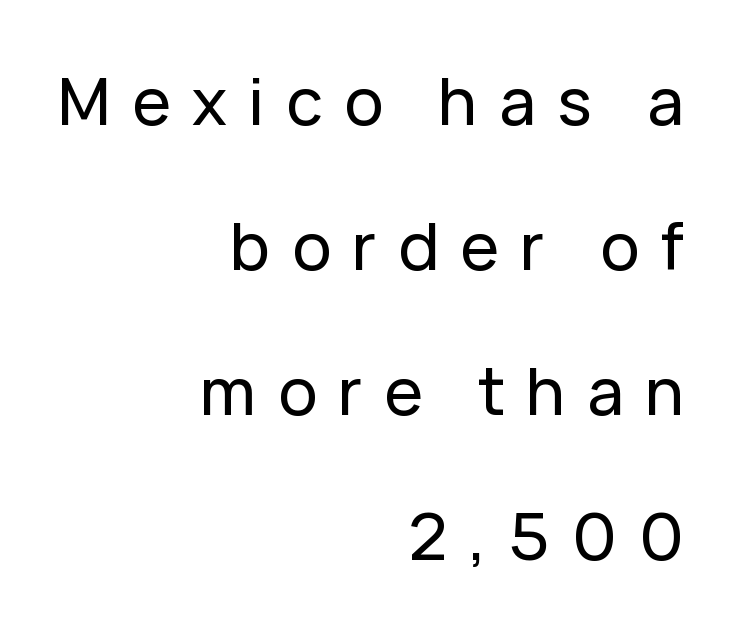
{"serif": "no", "italic": "no", "width": "normal", "stroke_contrast": "low", "x_height": "medium", "monospaced": "no", "underline": "no", "align": "right", "line_spacing": "loose", "line_spacing_ratio": 2.23, "letter_spacing": "wide", "letter_spacing_em": 0.33, "glyph_px": 65}
